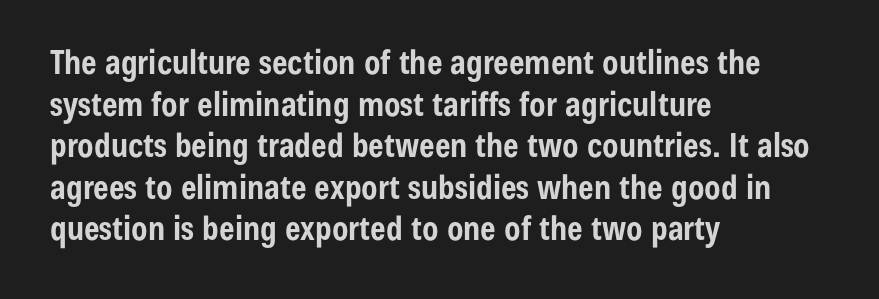
Q: Is the text bold? A: Yes.
Q: Is the text italic (slanted)? A: No, it is upright.
Q: Is the typeface a serif or a sans-serif typeface? A: Sans-serif.
Q: Is the text underlined? A: No.
Q: How is the paragraph aligned? A: Left-aligned.
Q: Is the spacing between letters normal or unusually wide? A: Normal.
Q: Is the spacing between lines tight, normal or loose? A: Normal.
Q: Width (condensed, normal, or wide)? A: Condensed.
Q: Stroke contrast? A: Low.
Q: x-height? A: Medium.
Q: Monospaced? A: No.
